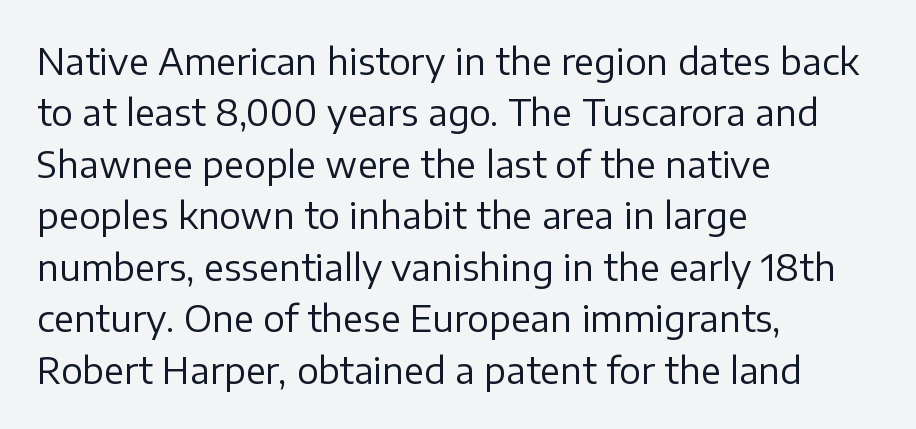
Nope, no serifs anywhere on these letters. Between one letter and the next there's only the usual sliver of space. Unlike italic type, these characters show no tilt at all. The designer left line spacing at the default. The lines in this sample share a left origin and differ only in where they stop.
